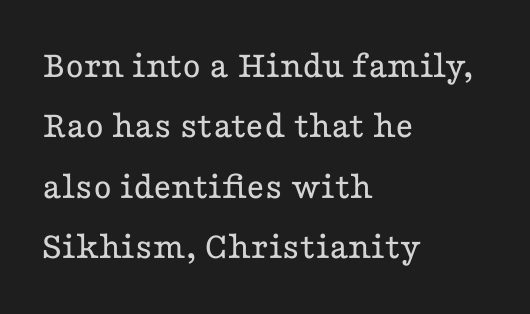
The image shows 39 px regular-weight, wide serif type, upright; set left-aligned, normal line spacing (1.55x), normal letter spacing, not underlined; low stroke contrast and a medium x-height.
